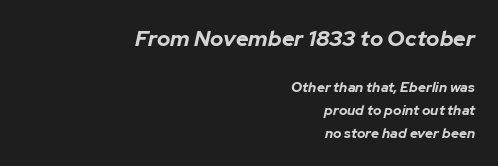
{"italic": "yes", "lean": "right", "slant_degrees": 12, "bold": "yes", "underline": "no", "align": "right", "line_spacing": "normal", "line_spacing_ratio": 1.64, "letter_spacing": "normal", "letter_spacing_em": 0.0, "larger_block": "first", "size_ratio": 1.57, "glyph_px": 22}
